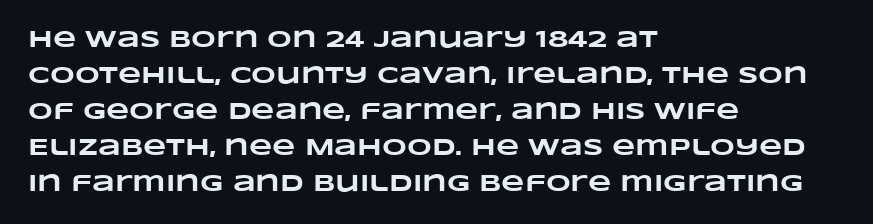
The image shows 24 px bold type; set left-aligned, normal line spacing (1.5x), normal letter spacing, not underlined.
